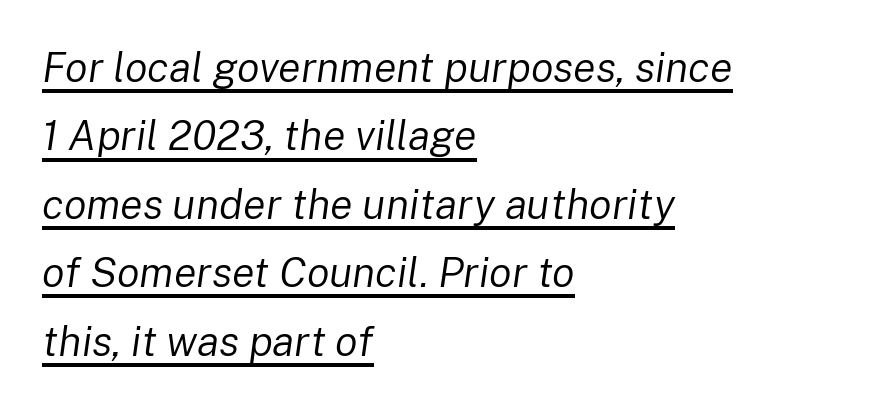
{"italic": "yes", "lean": "right", "slant_degrees": 8, "bold": "no", "weight": "regular", "width": "normal", "stroke_contrast": "low", "x_height": "medium", "monospaced": "no", "underline": "yes", "align": "left", "line_spacing": "normal", "line_spacing_ratio": 1.63, "letter_spacing": "normal", "letter_spacing_em": 0.0, "glyph_px": 42}
